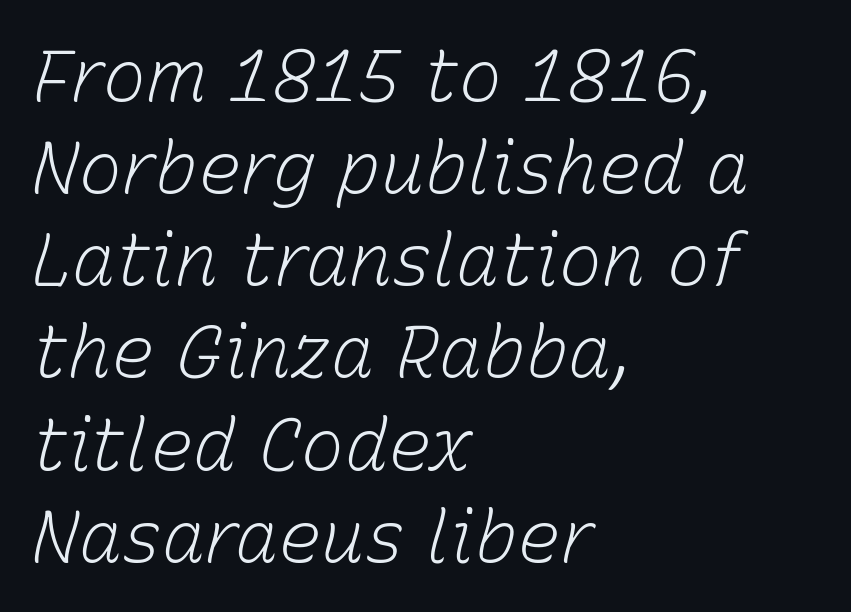
In terms of posture, this sample is oblique. Is the type heavy? It reads as light-to-regular instead. These lines are rendered in a variable-pitch font. The letters sit at their default tracking, neither squeezed nor spread.
